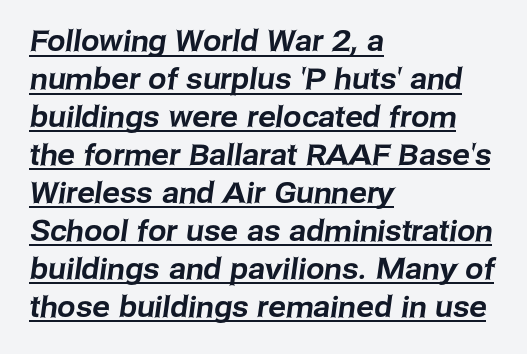
Q: Is the typeface a serif or a sans-serif typeface? A: Sans-serif.
Q: Is the text underlined? A: Yes.
Q: How is the paragraph aligned? A: Left-aligned.
Q: Is the spacing between letters normal or unusually wide? A: Normal.
Q: Is the spacing between lines tight, normal or loose? A: Normal.
Q: Width (condensed, normal, or wide)? A: Normal.
Q: Stroke contrast? A: Low.
Q: x-height? A: Medium.
Q: Monospaced? A: No.
